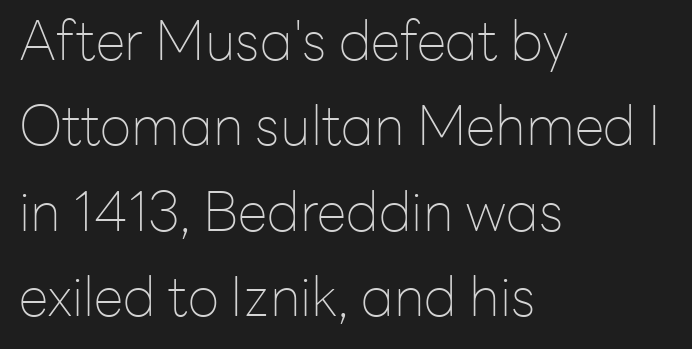
The image shows 54 px thin sans-serif type, upright; set left-aligned, normal line spacing (1.58x), normal letter spacing, not underlined; low stroke contrast and a medium x-height.
